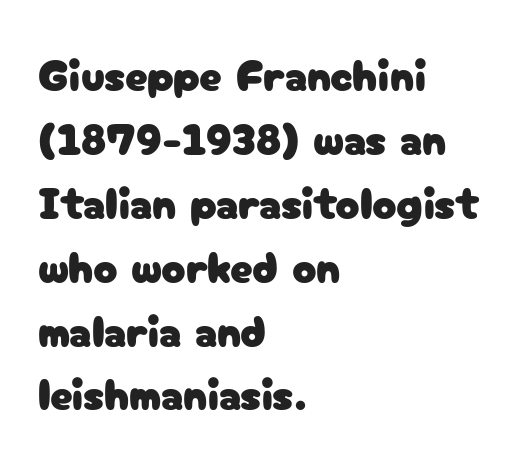
Q: Is the text italic (slanted)? A: No, it is upright.
Q: Is the typeface a serif or a sans-serif typeface? A: Sans-serif.
Q: Is the text underlined? A: No.
Q: How is the paragraph aligned? A: Left-aligned.
Q: Is the spacing between letters normal or unusually wide? A: Normal.
Q: Is the spacing between lines tight, normal or loose? A: Normal.
Q: Width (condensed, normal, or wide)? A: Normal.
Q: Stroke contrast? A: Low.
Q: x-height? A: Medium.
Q: Monospaced? A: No.
